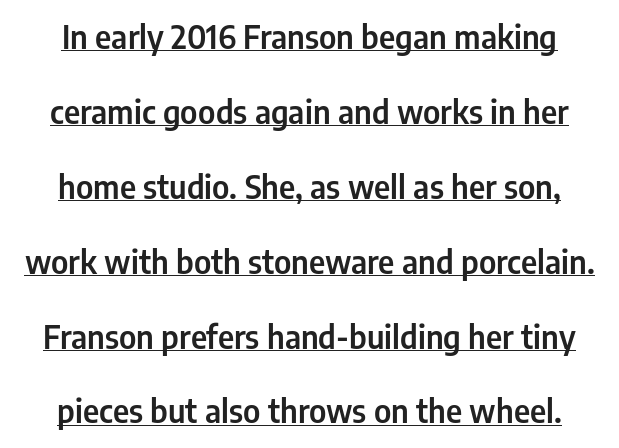
Look at the bottom of the vertical strokes: they stop flat, with no serifs. In terms of posture, this sample is upright. The passage shown stacks its lines with a broad gap. Looks like regular typesetting: each glyph gets only the width it needs. Tracking here is standard; glyphs follow each other at the usual distance. Beneath each row of characters lies a ruled line.
